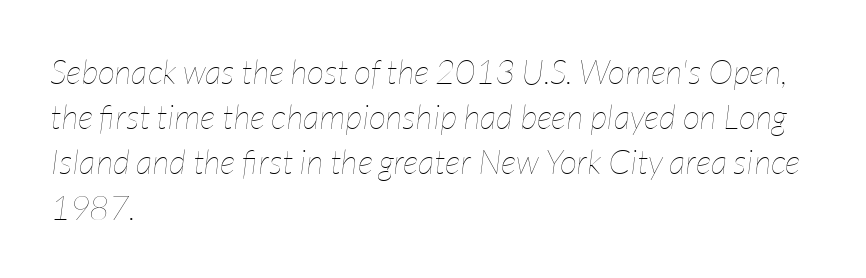
{"italic": "yes", "lean": "right", "slant_degrees": 7, "bold": "no", "weight": "thin", "width": "condensed", "stroke_contrast": "low", "x_height": "medium", "monospaced": "no", "underline": "no", "align": "left", "line_spacing": "normal", "line_spacing_ratio": 1.33, "letter_spacing": "normal", "letter_spacing_em": 0.0, "glyph_px": 34}
